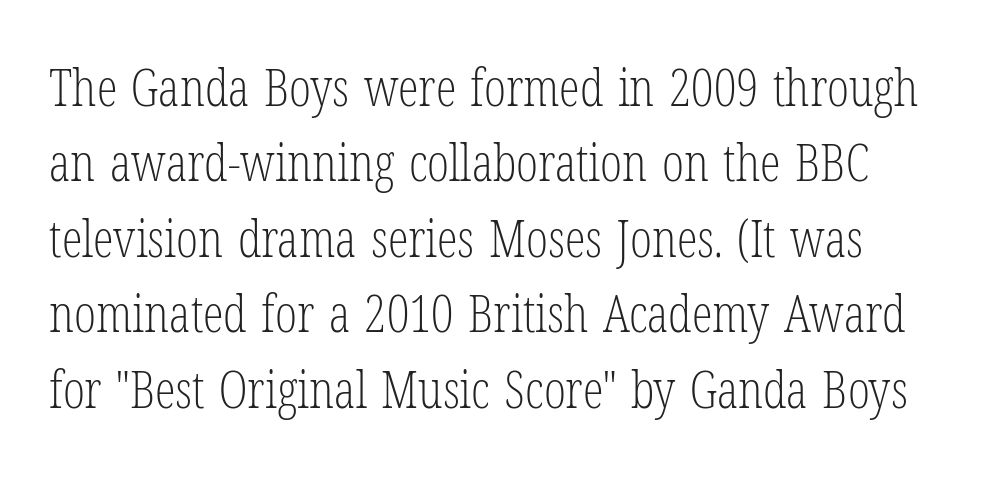
The image shows 52 px light, condensed serif type, upright; set left-aligned, normal line spacing (1.45x), normal letter spacing, not underlined; low stroke contrast and a medium x-height.
